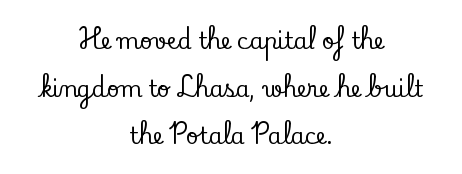
Words float on clear page, feet unadorned. The face used here is rendered with its standard letterfit. Each new line begins a long way beneath the previous one. In terms of posture, this sample is upright. Horizontally, the lines are justified to the midpoint only.
